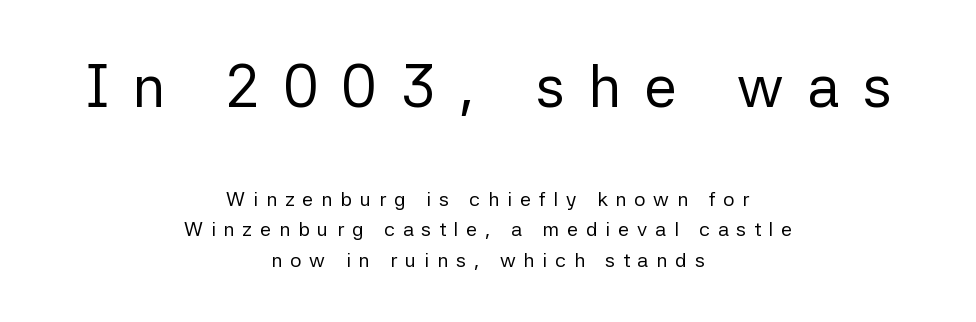
The space beneath each line is pristine and unruled. The setting favours the middle, as headings and verse often do. Block one is the big one; block two sits smaller underneath. Font category for this specimen: sans-serif.
